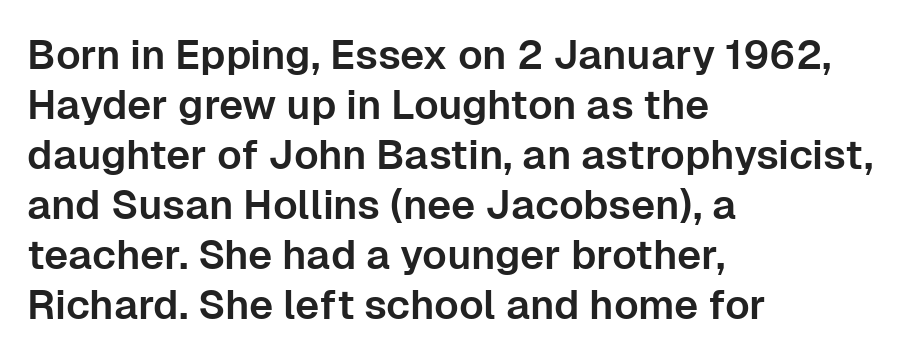
Quick note: underline off. Observe the absence of serifs on each vertical stroke in this sample. Notice how the passage keeps a crisp vertical edge on the left only. If you drew a line through each stem, it would be perfectly vertical. Nothing unusual about the tracking: characters are spaced as the font intends.
